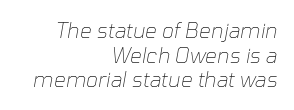
{"italic": "yes", "lean": "right", "slant_degrees": 10, "bold": "no", "underline": "no", "align": "right", "line_spacing_ratio": 1.17, "letter_spacing": "normal", "letter_spacing_em": 0.0, "glyph_px": 21}
